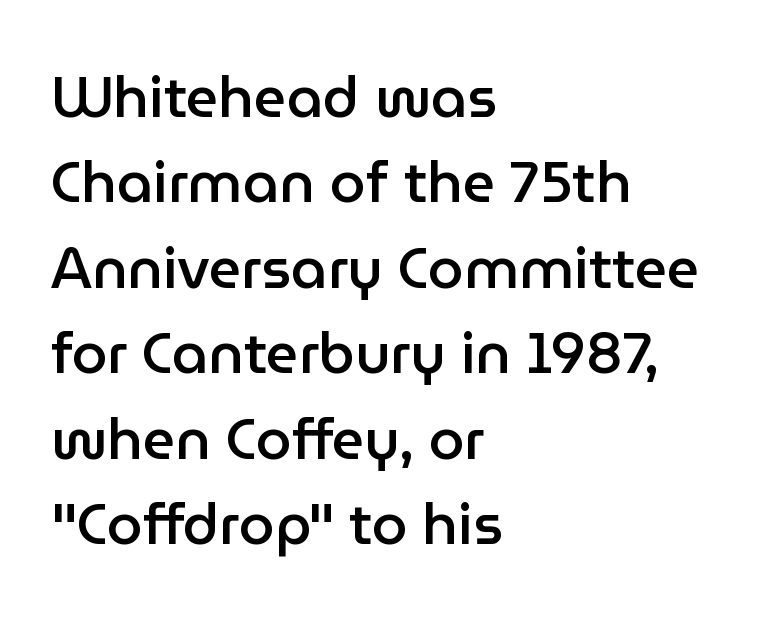
Q: Is the text bold? A: Semi-bold.
Q: Is the text italic (slanted)? A: No, it is upright.
Q: Is the typeface a serif or a sans-serif typeface? A: Sans-serif.
Q: Is the text underlined? A: No.
Q: How is the paragraph aligned? A: Left-aligned.
Q: Is the spacing between letters normal or unusually wide? A: Normal.
Q: Is the spacing between lines tight, normal or loose? A: Normal.
Q: Width (condensed, normal, or wide)? A: Normal.
Q: Stroke contrast? A: Low.
Q: x-height? A: Medium.
Q: Monospaced? A: No.
